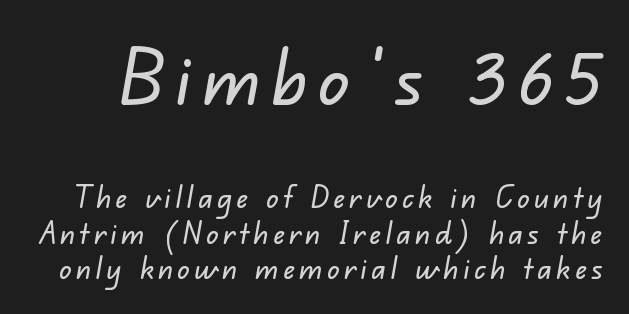
A typesetter would call this leading minimal, almost set solid. This sample uses a sans-serif face. The rendering shrinks the type as you move from the upper chunk to the lower. Spacing verdict: proportional, widths tailored to each character. Lines of text with bare space underneath.
